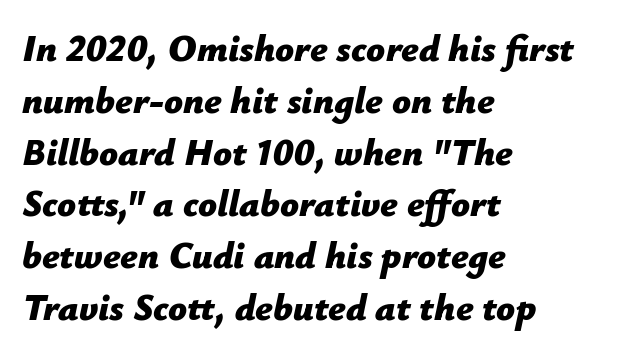
Each new line begins a customary step beneath the previous one. The ragged edge is on the right, which tells us the setting is flush left. Spacing verdict: proportional, widths tailored to each character. Looking at the ascenders, they clearly lean. Bare-footed words on every line.
